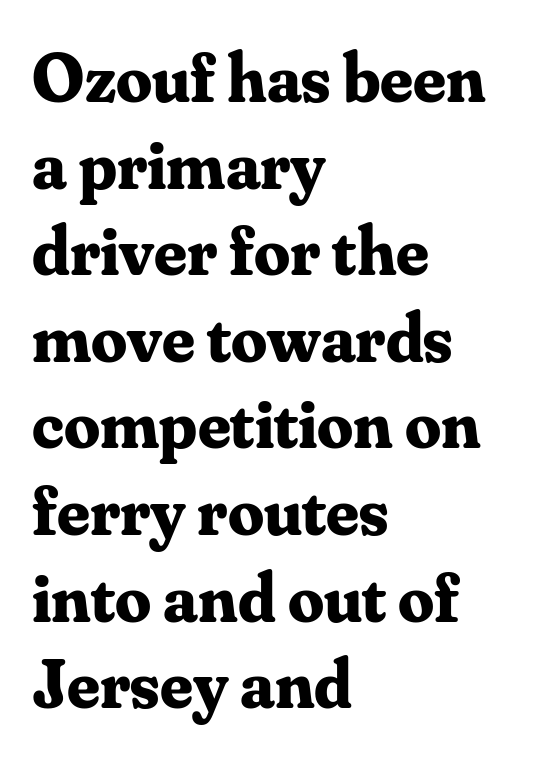
The image shows 71 px bold serif type, upright; set left-aligned, line spacing 1.22x, normal letter spacing, not underlined; medium stroke contrast and a small x-height.
